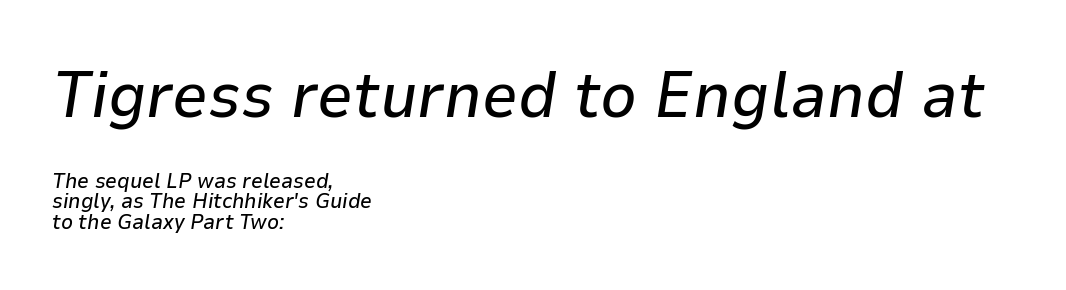
Q: Is the text italic (slanted)? A: Yes, it leans right by about 9 degrees.
Q: Is the text underlined? A: No.
Q: How is the paragraph aligned? A: Left-aligned.
Q: Is the spacing between letters normal or unusually wide? A: Normal.
Q: Is the spacing between lines tight, normal or loose? A: Tight.
Q: Which block of text is set in a larger size, the first (top) or the second (bottom)? A: The first (top) one.
Q: Width (condensed, normal, or wide)? A: Normal.
Q: Stroke contrast? A: Low.
Q: x-height? A: Medium.
Q: Monospaced? A: No.
